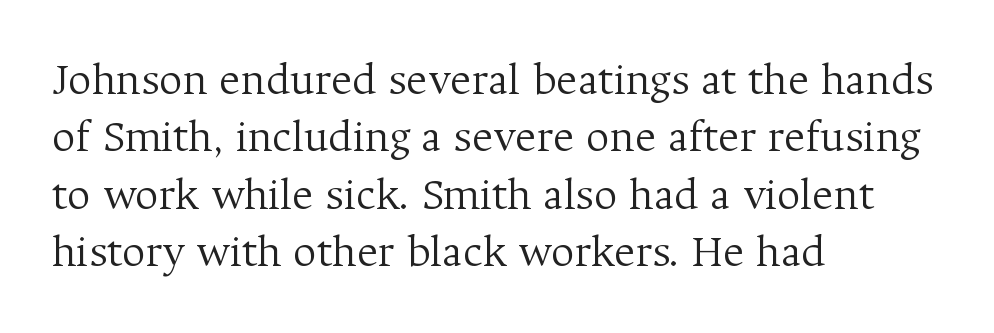
The image shows 46 px light serif type, upright; set left-aligned, normal line spacing (1.25x), normal letter spacing, not underlined; medium stroke contrast and a medium x-height.
